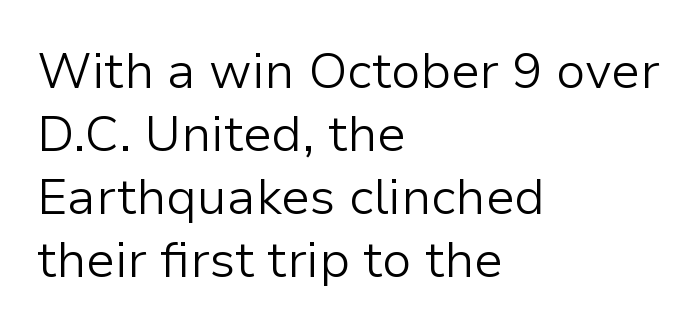
Q: Is the text bold? A: No.
Q: Is the text italic (slanted)? A: No, it is upright.
Q: Is the typeface a serif or a sans-serif typeface? A: Sans-serif.
Q: Is the text underlined? A: No.
Q: How is the paragraph aligned? A: Left-aligned.
Q: Is the spacing between letters normal or unusually wide? A: Normal.
Q: Is the spacing between lines tight, normal or loose? A: Normal.
Q: Width (condensed, normal, or wide)? A: Normal.
Q: Stroke contrast? A: Low.
Q: x-height? A: Medium.
Q: Monospaced? A: No.
